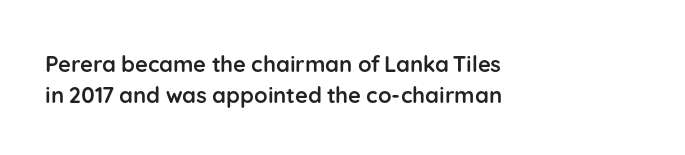
The image shows 22 px bold type, upright; set left-aligned, normal line spacing (1.4x), normal letter spacing, not underlined.
